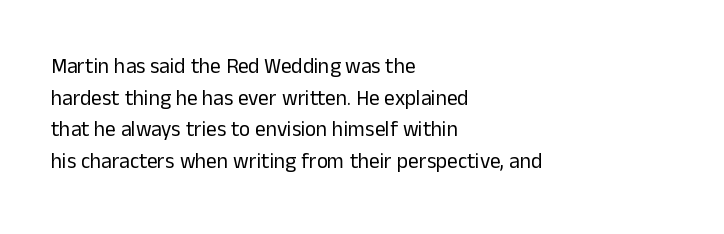
{"italic": "no", "bold": "no", "underline": "no", "align": "left", "line_spacing": "normal", "line_spacing_ratio": 1.51, "letter_spacing": "normal", "letter_spacing_em": 0.0, "glyph_px": 21}
